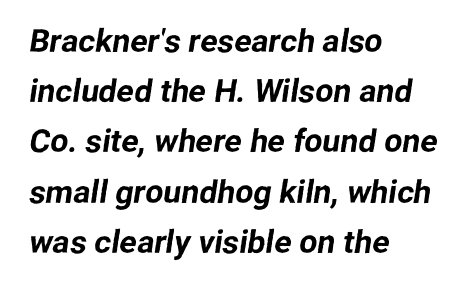
Glyph-to-glyph distance matches everyday printed text. One-word summary of the alignment: left. This rendering employs a face without finishing strokes, i.e., a sans-serif. This sample has the flowing, uneven cadence of proportional lettering. Just letters on the line, the space beneath them empty. How would I describe the line gaps? Plain and ordinary.
